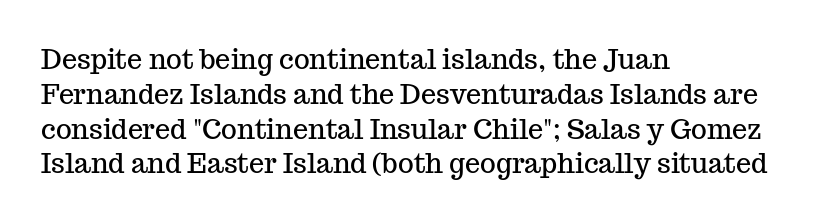
The image shows 27 px text type, upright; set left-aligned, normal line spacing (1.29x), normal letter spacing, not underlined.
